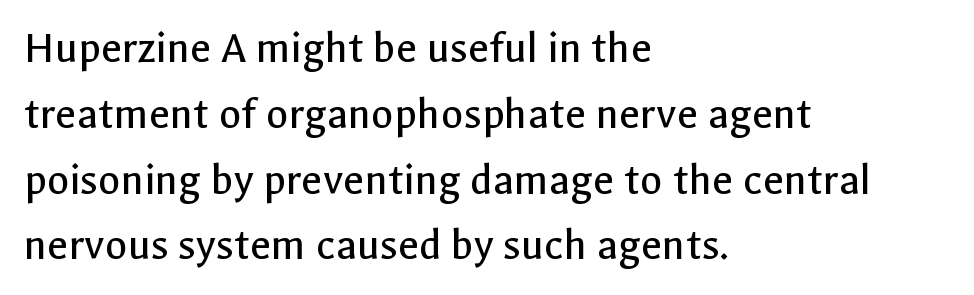
Q: Is the text bold? A: No.
Q: Is the text italic (slanted)? A: No, it is upright.
Q: Is the typeface a serif or a sans-serif typeface? A: Sans-serif.
Q: Is the text underlined? A: No.
Q: How is the paragraph aligned? A: Left-aligned.
Q: Is the spacing between letters normal or unusually wide? A: Normal.
Q: Is the spacing between lines tight, normal or loose? A: Normal.
Q: Width (condensed, normal, or wide)? A: Normal.
Q: x-height? A: Medium.
Q: Monospaced? A: No.
